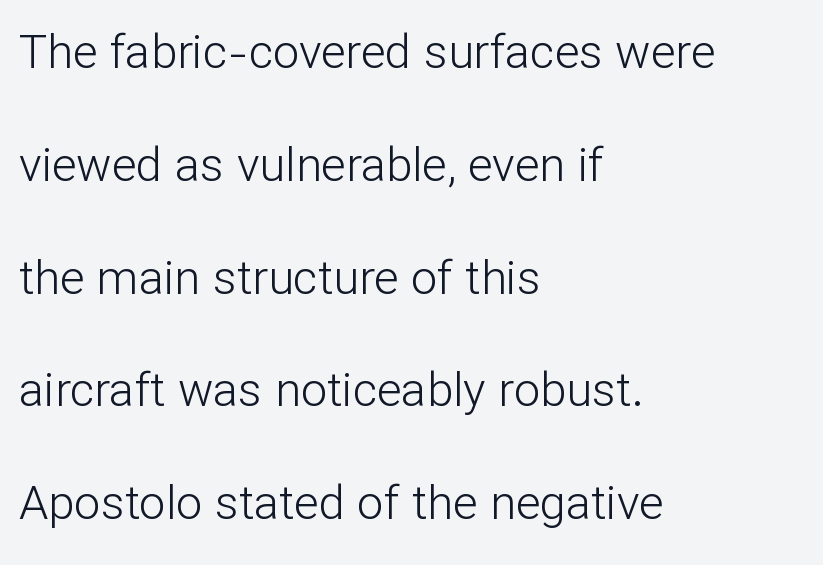
Words float on clear page, feet unadorned. Every row of glyphs begins at an identical x-position on the left. Characters remain perfectly vertical along every line. The font sits on the lighter half of the weight spectrum, regular included.
